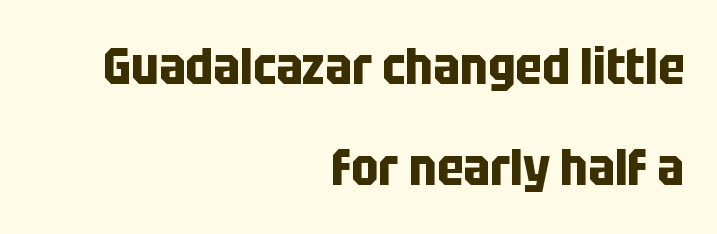
The image shows 51 px bold, condensed sans-serif type, upright; set right-aligned, loose line spacing (1.98x), normal letter spacing, not underlined; low stroke contrast and a large x-height.
